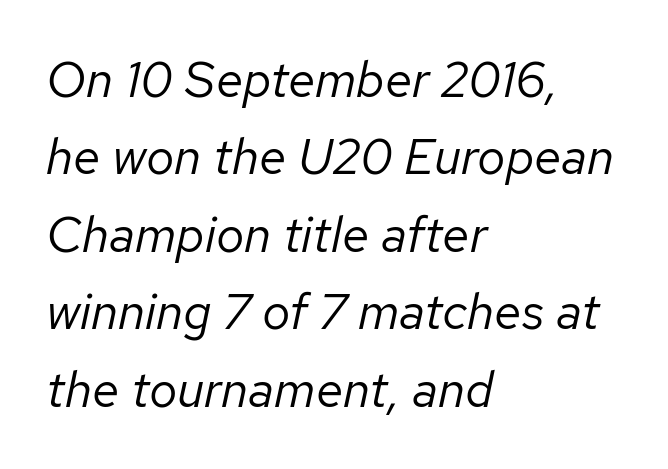
{"italic": "yes", "lean": "right", "slant_degrees": 12, "bold": "no", "weight": "regular", "width": "normal", "stroke_contrast": "low", "x_height": "medium", "monospaced": "no", "underline": "no", "align": "left", "line_spacing": "normal", "line_spacing_ratio": 1.55, "letter_spacing": "normal", "letter_spacing_em": 0.0, "glyph_px": 50}
